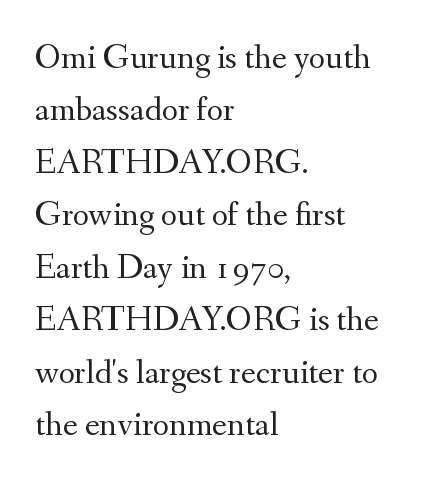
This is roman type, the default non-slanted kind. Alignment: flush left. How are the letters spaced? Ordinarily, with no added tracking. A typesetter would label this face a serif. Varying glyph widths throughout — classic text-font behaviour. This block has exactly the height ordinary leading produces.
